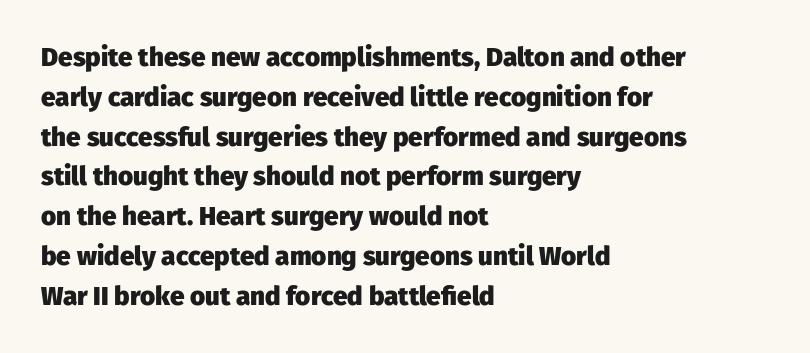
{"italic": "no", "bold": "yes", "underline": "no", "align": "left", "line_spacing": "normal", "line_spacing_ratio": 1.53, "letter_spacing": "normal", "letter_spacing_em": 0.0, "glyph_px": 26}
